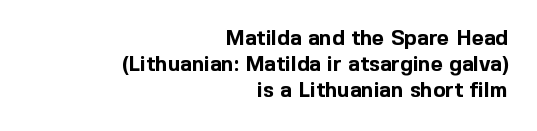
{"italic": "no", "bold": "yes", "underline": "no", "align": "right", "line_spacing_ratio": 1.23, "letter_spacing": "normal", "letter_spacing_em": 0.0, "glyph_px": 21}
